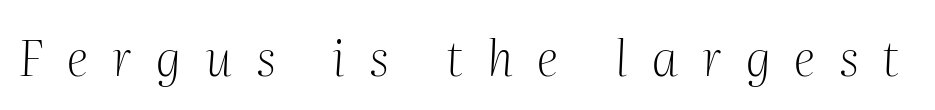
Q: Is the text bold? A: No.
Q: Is the text italic (slanted)? A: Yes, it leans right by about 2 degrees.
Q: Is the typeface a serif or a sans-serif typeface? A: Serif.
Q: Is the text underlined? A: No.
Q: Is the spacing between letters normal or unusually wide? A: Unusually wide.
Q: Width (condensed, normal, or wide)? A: Normal.
Q: Stroke contrast? A: Medium.
Q: x-height? A: Medium.
Q: Monospaced? A: No.
